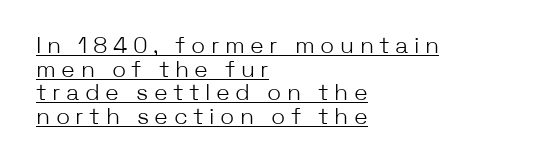
The image shows 23 px text type, upright; set left-aligned, tight line spacing (1.03x), unusually wide letter spacing (+0.24 em), underlined.
